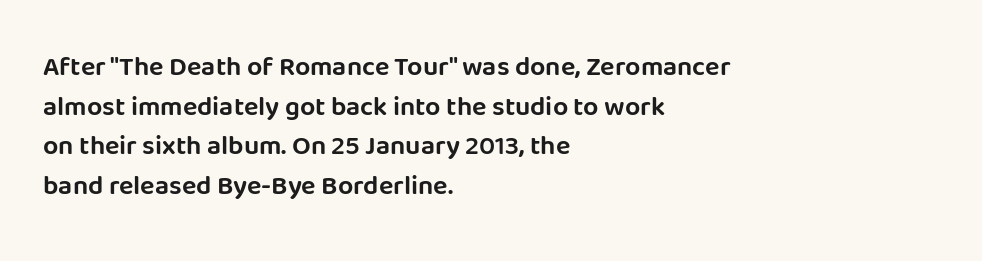
{"italic": "no", "underline": "no", "align": "left", "line_spacing": "normal", "line_spacing_ratio": 1.47, "letter_spacing": "normal", "letter_spacing_em": 0.0, "glyph_px": 27}
